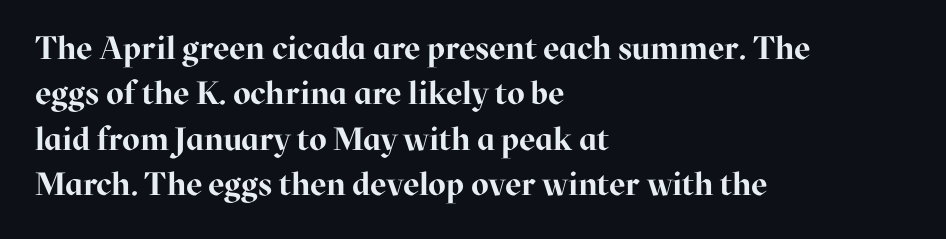
The image shows 32 px bold serif type, upright; set left-aligned, normal line spacing (1.42x), normal letter spacing, not underlined; high stroke contrast and a medium x-height.
